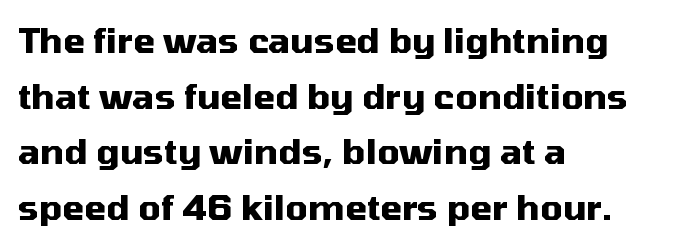
{"serif": "no", "italic": "no", "bold": "yes", "weight": "heavy", "width": "normal", "stroke_contrast": "medium", "x_height": "medium", "monospaced": "no", "underline": "no", "align": "left", "line_spacing": "normal", "line_spacing_ratio": 1.59, "letter_spacing": "normal", "letter_spacing_em": 0.0, "glyph_px": 35}
